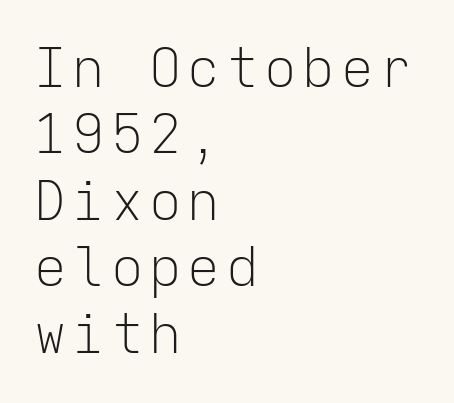
Q: Is the text bold? A: No.
Q: Is the text italic (slanted)? A: No, it is upright.
Q: Is the typeface a serif or a sans-serif typeface? A: Sans-serif.
Q: Is the text underlined? A: No.
Q: How is the paragraph aligned? A: Left-aligned.
Q: Width (condensed, normal, or wide)? A: Normal.
Q: Stroke contrast? A: Low.
Q: x-height? A: Medium.
Q: Monospaced? A: Yes.
